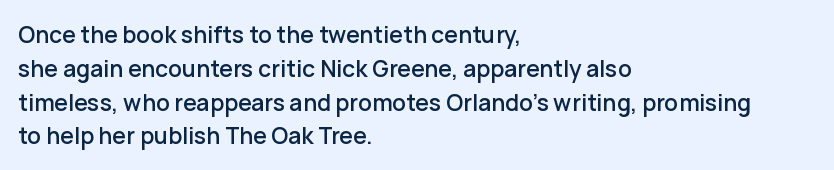
The image shows 23 px text type, upright; set left-aligned, normal line spacing (1.47x), normal letter spacing, not underlined.
